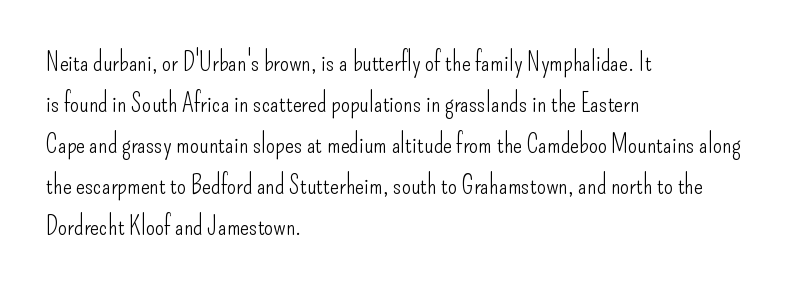
{"italic": "no", "bold": "no", "underline": "no", "align": "left", "line_spacing": "normal", "line_spacing_ratio": 1.58, "letter_spacing": "normal", "letter_spacing_em": 0.0, "glyph_px": 26}
